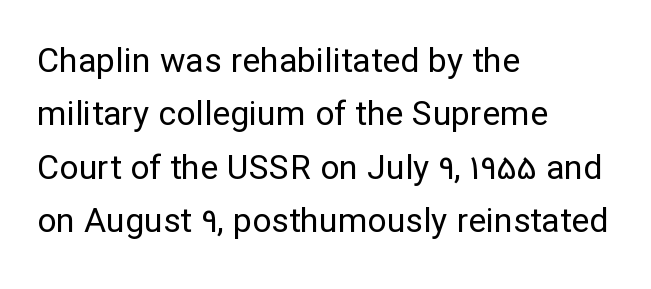
Q: Is the text bold? A: No.
Q: Is the text italic (slanted)? A: No, it is upright.
Q: Is the typeface a serif or a sans-serif typeface? A: Sans-serif.
Q: Is the text underlined? A: No.
Q: How is the paragraph aligned? A: Left-aligned.
Q: Is the spacing between letters normal or unusually wide? A: Normal.
Q: Is the spacing between lines tight, normal or loose? A: Normal.
Q: Width (condensed, normal, or wide)? A: Normal.
Q: Stroke contrast? A: Low.
Q: x-height? A: Medium.
Q: Monospaced? A: No.
